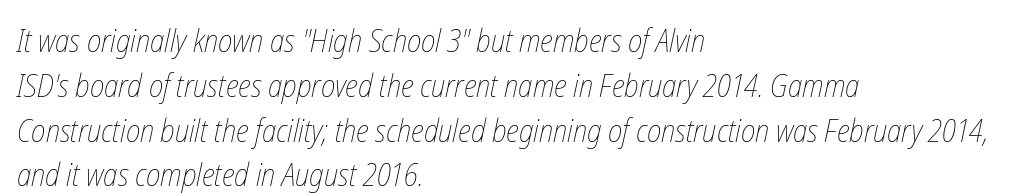
In terms of leading, this rendering sits right in the middle. Weight: regular or lighter. Quick note: underline off. This sample has the flowing, uneven cadence of proportional lettering.
